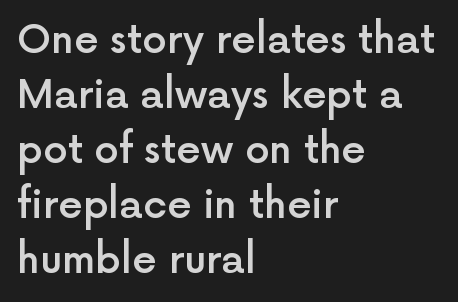
Q: Is the text bold? A: Semi-bold.
Q: Is the text italic (slanted)? A: No, it is upright.
Q: Is the typeface a serif or a sans-serif typeface? A: Sans-serif.
Q: Is the text underlined? A: No.
Q: How is the paragraph aligned? A: Left-aligned.
Q: Is the spacing between letters normal or unusually wide? A: Normal.
Q: Is the spacing between lines tight, normal or loose? A: Normal.
Q: Width (condensed, normal, or wide)? A: Normal.
Q: x-height? A: Medium.
Q: Monospaced? A: No.
